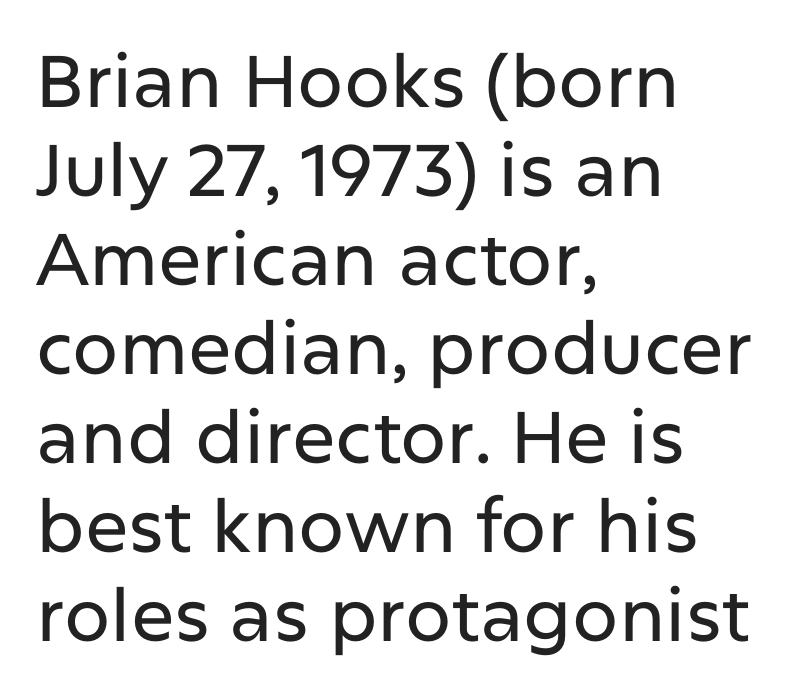
The image shows 73 px sans-serif type, upright; set left-aligned, line spacing 1.22x, normal letter spacing, not underlined; low stroke contrast and a medium x-height.
